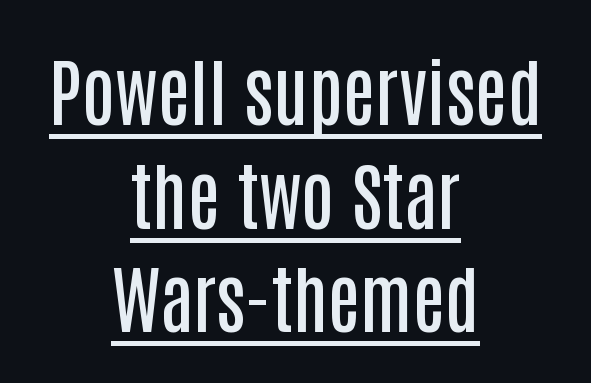
{"serif": "no", "italic": "no", "bold": "semi", "weight": "semibold", "width": "condensed", "stroke_contrast": "low", "x_height": "large", "monospaced": "no", "underline": "yes", "align": "center", "line_spacing": "normal", "line_spacing_ratio": 1.4, "letter_spacing": "normal", "letter_spacing_em": 0.0, "glyph_px": 74}
